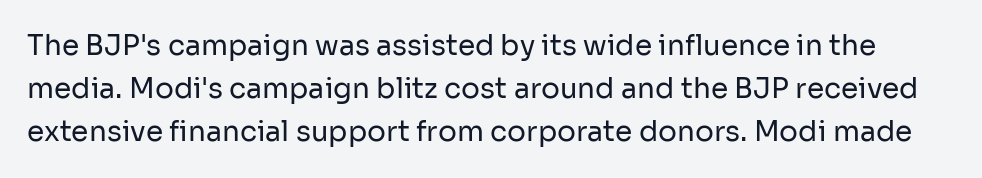
{"serif": "no", "italic": "no", "bold": "no", "weight": "regular", "width": "normal", "stroke_contrast": "low", "x_height": "medium", "monospaced": "no", "underline": "no", "line_spacing": "normal", "line_spacing_ratio": 1.54, "letter_spacing": "normal", "letter_spacing_em": 0.0, "glyph_px": 28}
